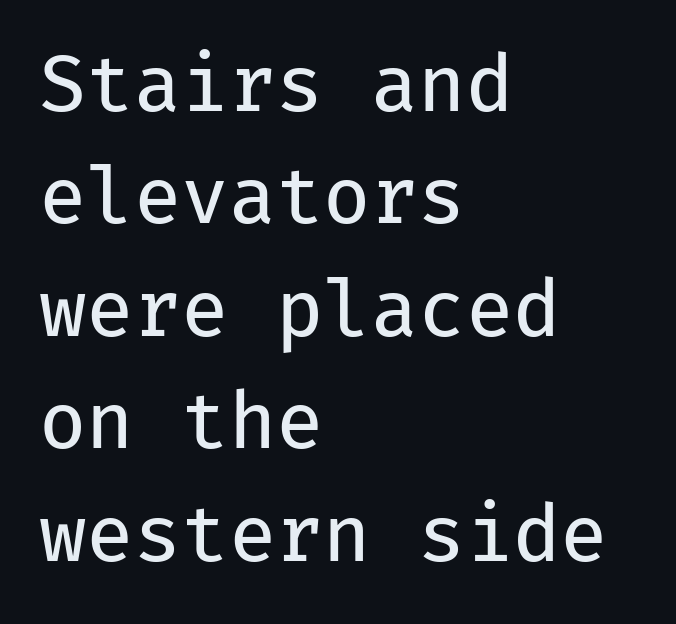
The image shows 77 px regular-weight sans-serif type, upright, monospaced; set left-aligned, normal line spacing (1.46x), normal letter spacing, not underlined; low stroke contrast and a medium x-height.
